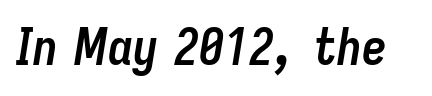
{"italic": "yes", "lean": "right", "slant_degrees": 9, "bold": "yes", "weight": "semibold", "width": "condensed", "stroke_contrast": "low", "x_height": "medium", "monospaced": "no", "underline": "no", "letter_spacing": "normal", "letter_spacing_em": 0.0, "glyph_px": 50}
